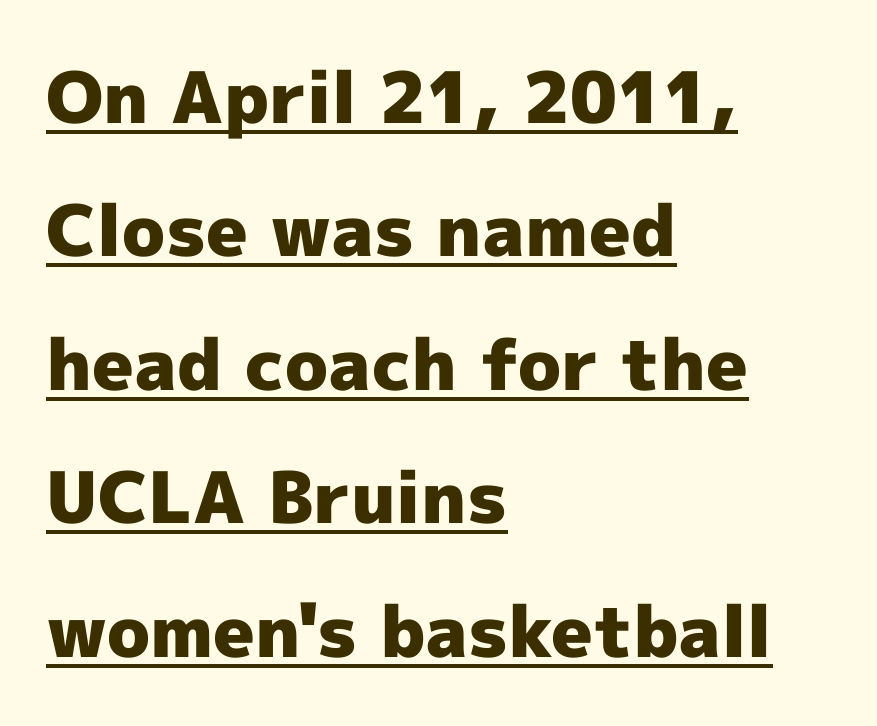
The image shows 71 px heavy sans-serif type, upright; set left-aligned, line spacing 1.88x, normal letter spacing, underlined; a medium x-height.
